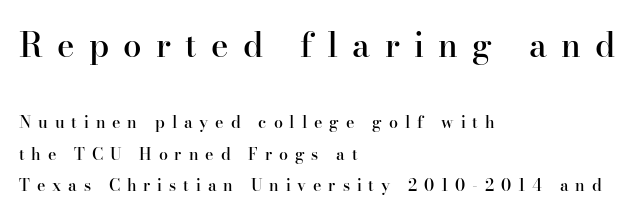
Q: Is the text bold? A: Semi-bold.
Q: Is the text italic (slanted)? A: No, it is upright.
Q: Is the typeface a serif or a sans-serif typeface? A: Serif.
Q: Is the text underlined? A: No.
Q: How is the paragraph aligned? A: Left-aligned.
Q: Is the spacing between letters normal or unusually wide? A: Unusually wide.
Q: Is the spacing between lines tight, normal or loose? A: Loose.
Q: Which block of text is set in a larger size, the first (top) or the second (bottom)? A: The first (top) one.
Q: Width (condensed, normal, or wide)? A: Normal.
Q: Stroke contrast? A: High.
Q: x-height? A: Small.
Q: Monospaced? A: No.
